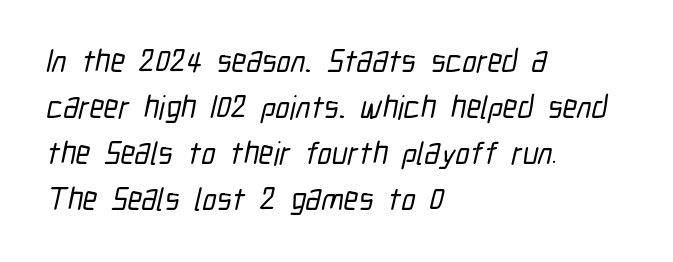
Q: Is the typeface a serif or a sans-serif typeface? A: Sans-serif.
Q: Is the text underlined? A: No.
Q: How is the paragraph aligned? A: Left-aligned.
Q: Is the spacing between letters normal or unusually wide? A: Normal.
Q: Is the spacing between lines tight, normal or loose? A: Normal.
Q: Width (condensed, normal, or wide)? A: Condensed.
Q: Stroke contrast? A: Low.
Q: x-height? A: Medium.
Q: Monospaced? A: No.
